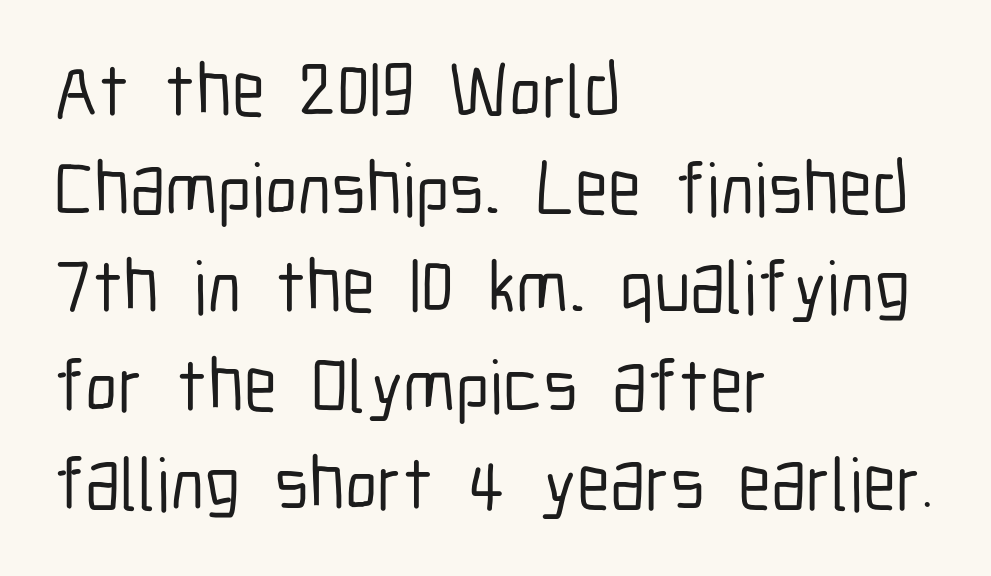
Regarding serifs, this sample does without them. Nope, not italic — everything's standing straight. Think of a printed novel: that variable character pitch is what you see here. Rows of type keep a routine distance in the vertical direction. Spacing between characters is what you'd get straight out of the box.
